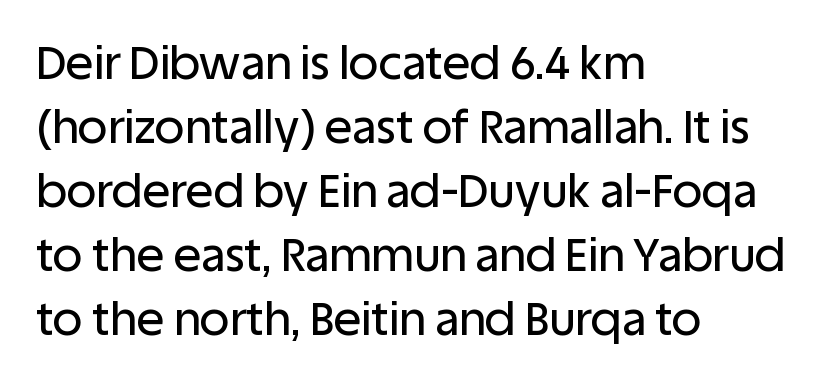
Q: Is the text italic (slanted)? A: No, it is upright.
Q: Is the typeface a serif or a sans-serif typeface? A: Sans-serif.
Q: Is the text underlined? A: No.
Q: How is the paragraph aligned? A: Left-aligned.
Q: Is the spacing between letters normal or unusually wide? A: Normal.
Q: Is the spacing between lines tight, normal or loose? A: Normal.
Q: Width (condensed, normal, or wide)? A: Normal.
Q: Stroke contrast? A: Low.
Q: x-height? A: Large.
Q: Monospaced? A: No.
